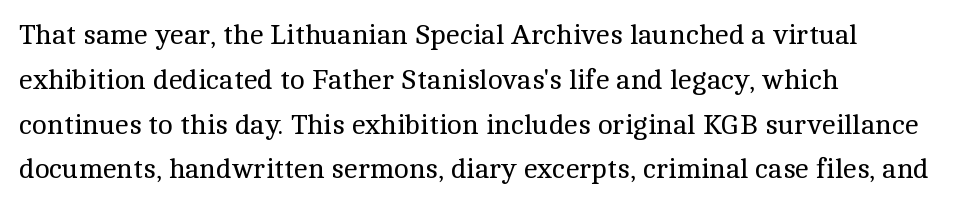
{"serif": "yes", "italic": "no", "bold": "no", "weight": "regular", "width": "normal", "x_height": "medium", "monospaced": "no", "underline": "no", "align": "left", "line_spacing": "normal", "line_spacing_ratio": 1.6, "letter_spacing": "normal", "letter_spacing_em": 0.0, "glyph_px": 28}
